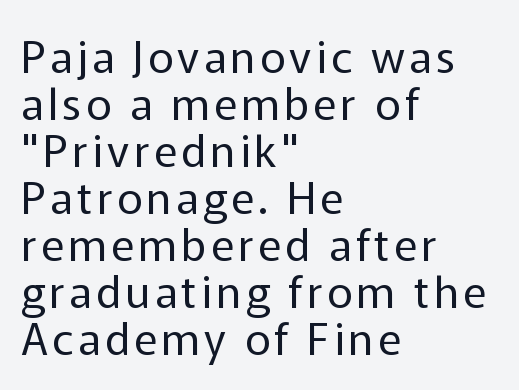
The baseline area is clear. The lines are packed closely together with very little leading. Every row of glyphs begins at an identical x-position on the left. Do the letters lean? They stand straight. Font category for this specimen: sans-serif.
